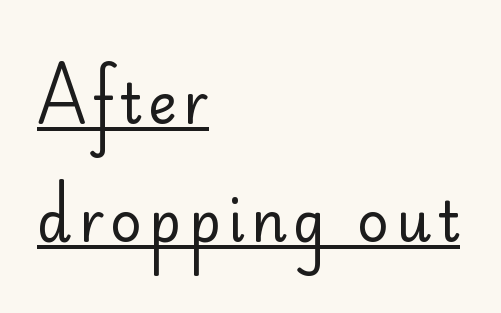
Q: Is the text bold? A: No.
Q: Is the text italic (slanted)? A: No, it is upright.
Q: Is the typeface a serif or a sans-serif typeface? A: Sans-serif.
Q: Is the text underlined? A: Yes.
Q: How is the paragraph aligned? A: Left-aligned.
Q: Is the spacing between lines tight, normal or loose? A: Loose.
Q: Width (condensed, normal, or wide)? A: Normal.
Q: Stroke contrast? A: Low.
Q: x-height? A: Small.
Q: Monospaced? A: No.
